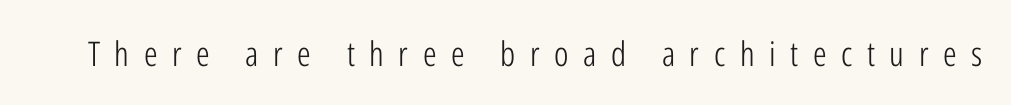
The specimen omits any rule beneath the text block's lines. This sample has the flowing, uneven cadence of proportional lettering. Are there feet on the stems? There aren't — it's a sans. Caption: face not bold, strokes unweighted. Vertical strokes here are truly vertical.
